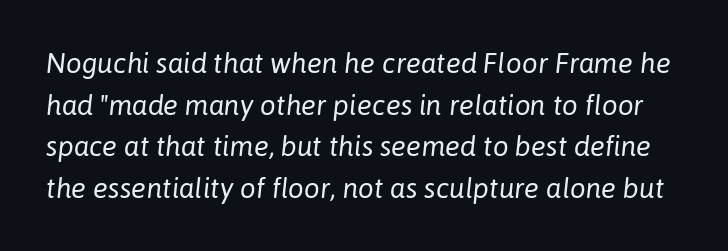
Note the varied advance widths — an 'i' is clearly narrower than an 'm'. The letterforms sit shoulder to shoulder at normal distance. Descender tails drop into unmarked territory. Heft: none added — not bold.
